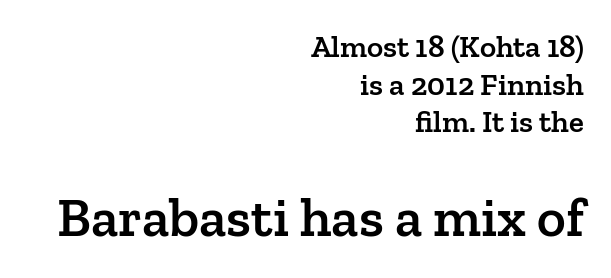
{"serif": "yes", "italic": "no", "bold": "semi", "weight": "semibold", "width": "normal", "stroke_contrast": "low", "x_height": "medium", "monospaced": "no", "underline": "no", "align": "right", "line_spacing_ratio": 1.21, "letter_spacing": "normal", "letter_spacing_em": 0.0, "larger_block": "second", "size_ratio": 1.77, "glyph_px": 55}
